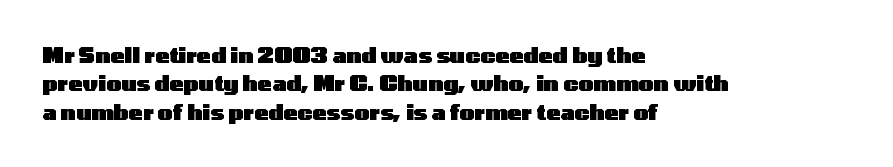
Q: Is the text bold? A: Yes.
Q: Is the text italic (slanted)? A: No, it is upright.
Q: Is the text underlined? A: No.
Q: How is the paragraph aligned? A: Left-aligned.
Q: Is the spacing between letters normal or unusually wide? A: Normal.
Q: Is the spacing between lines tight, normal or loose? A: Normal.
